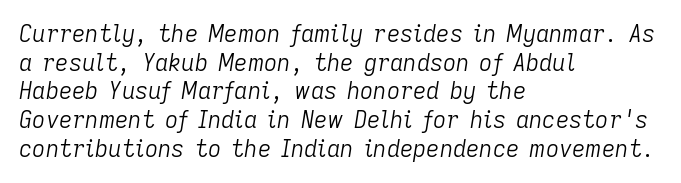
Leftover space on each line is placed entirely after the last word. The line texture is even and compact thanks to regular tracking. No heavy texture on the line: the type isn't bold. The text carries the slant typical of an italic or oblique font.
